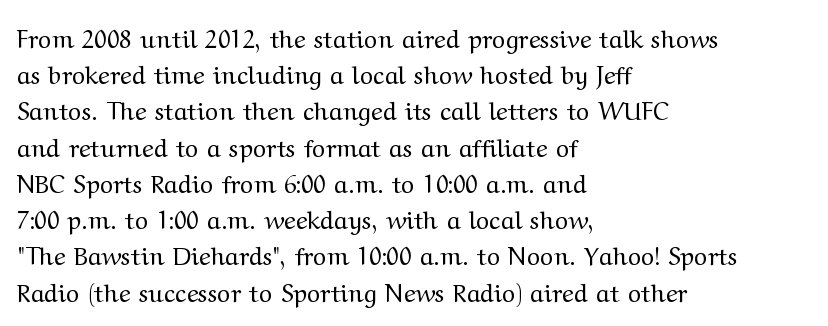
The cut favours lightness, reaching ordinary text weight at its darkest. Left-aligned paragraph, ragged on the right. There is no visible air inserted between adjacent glyphs. Has an underline been added? It has not. Upright lettering throughout. Leading matches the norm, producing a regular column.
